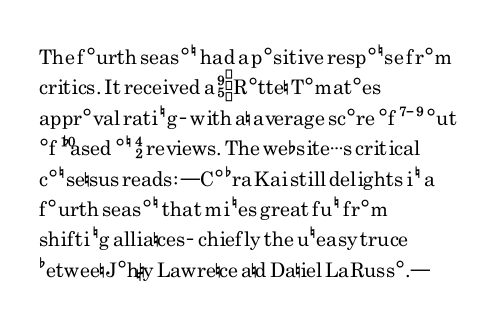
Q: Is the text bold? A: No.
Q: Is the text italic (slanted)? A: No, it is upright.
Q: Is the text underlined? A: No.
Q: How is the paragraph aligned? A: Left-aligned.
Q: Is the spacing between letters normal or unusually wide? A: Normal.
Q: Is the spacing between lines tight, normal or loose? A: Normal.
